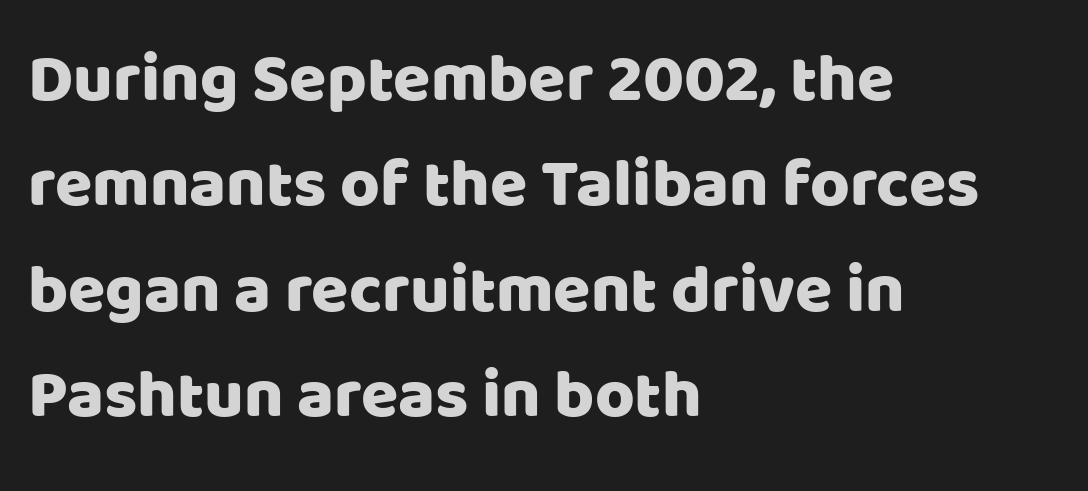
The image shows 68 px sans-serif type, upright; set left-aligned, normal line spacing (1.55x), normal letter spacing, not underlined; low stroke contrast and a large x-height.
